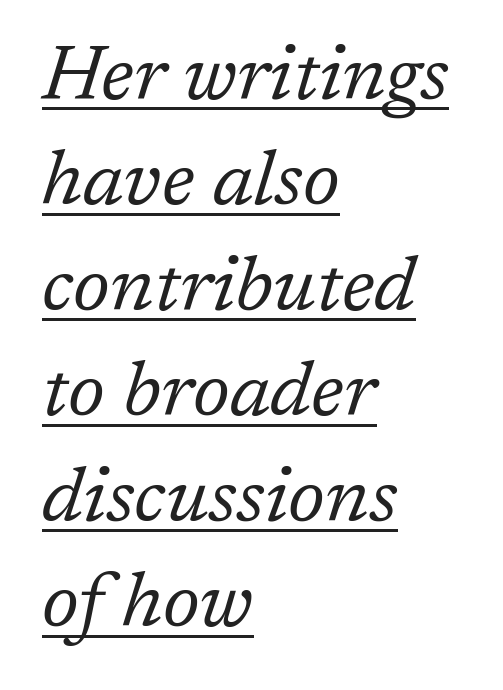
The image shows 77 px regular-weight serif type, italic (leaning right); set left-aligned, normal line spacing (1.37x), normal letter spacing, underlined; low stroke contrast and a medium x-height.
